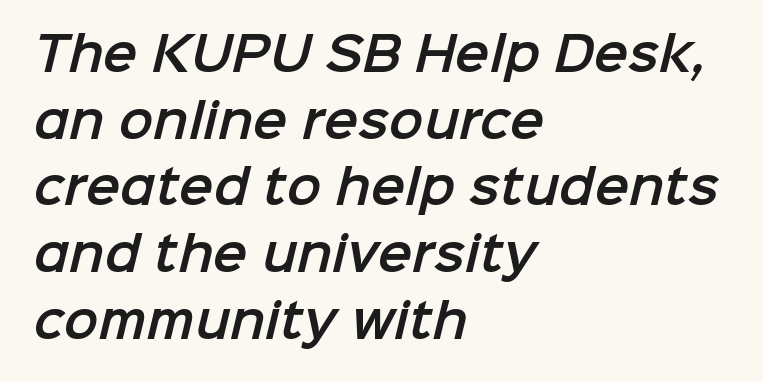
The image shows 46 px sans-serif type; set left-aligned, normal line spacing (1.45x), normal letter spacing, not underlined; low stroke contrast and a medium x-height.
